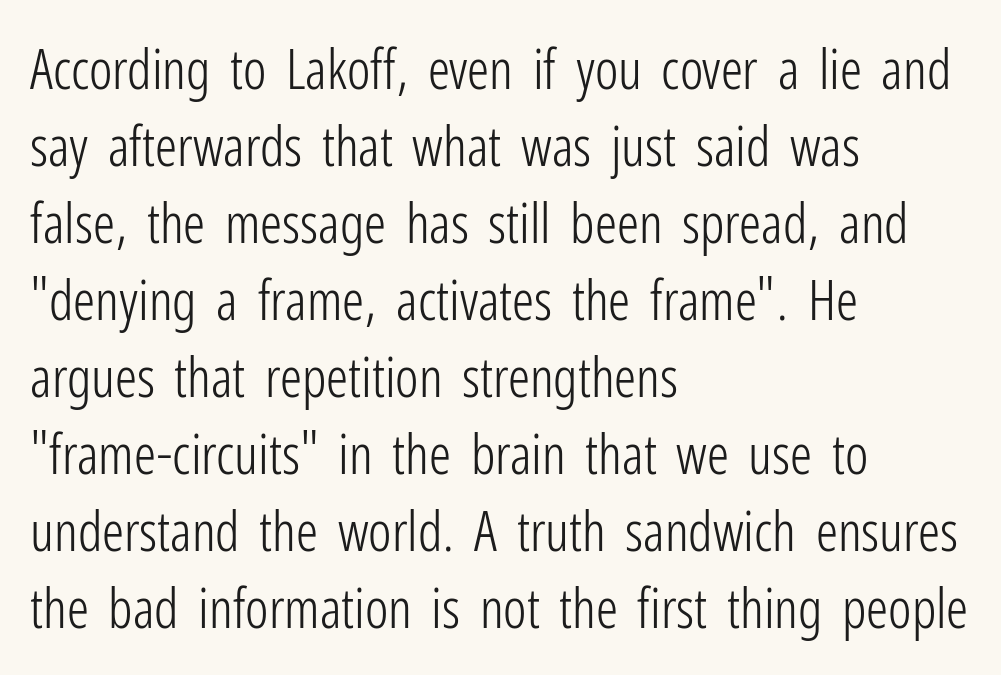
{"serif": "no", "italic": "no", "bold": "no", "weight": "light", "width": "condensed", "stroke_contrast": "low", "x_height": "medium", "monospaced": "no", "underline": "no", "align": "left", "line_spacing": "normal", "line_spacing_ratio": 1.4, "letter_spacing": "normal", "letter_spacing_em": 0.0, "glyph_px": 55}
